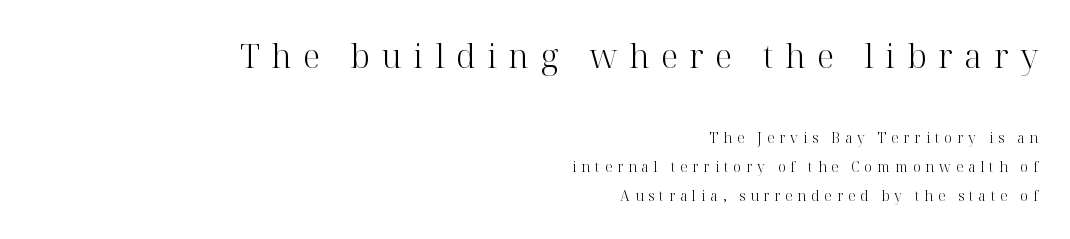
In this sample the first text group is rendered at the bigger scale. This rendering employs a face with finishing strokes, i.e., a serif. Underline: absent. Varying glyph widths throughout — classic text-font behaviour.
